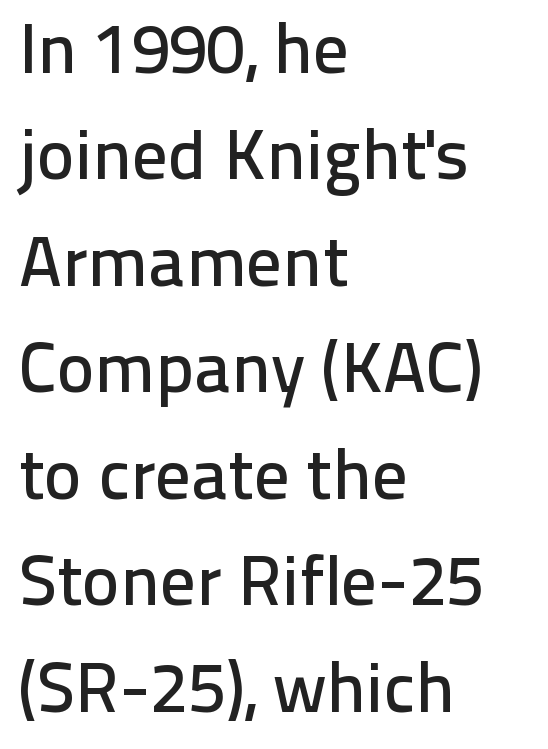
The image shows 71 px sans-serif type, upright; set left-aligned, normal line spacing (1.5x), normal letter spacing, not underlined; low stroke contrast and a medium x-height.
